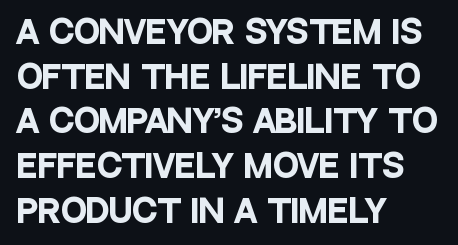
If you drew a ruler down the left edge, every line would touch it. The foot of each line stays bare and open. Ordinary non-slanted type is in use. This sample has the flowing, uneven cadence of proportional lettering. Typographically, this falls in the sans-serif category.
